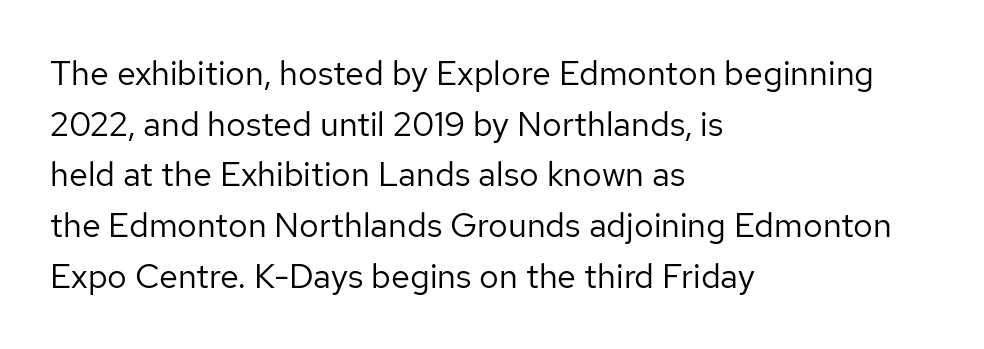
Q: Is the text bold? A: No.
Q: Is the text italic (slanted)? A: No, it is upright.
Q: Is the typeface a serif or a sans-serif typeface? A: Sans-serif.
Q: Is the text underlined? A: No.
Q: How is the paragraph aligned? A: Left-aligned.
Q: Is the spacing between letters normal or unusually wide? A: Normal.
Q: Is the spacing between lines tight, normal or loose? A: Normal.
Q: Width (condensed, normal, or wide)? A: Normal.
Q: Stroke contrast? A: Low.
Q: x-height? A: Medium.
Q: Monospaced? A: No.
